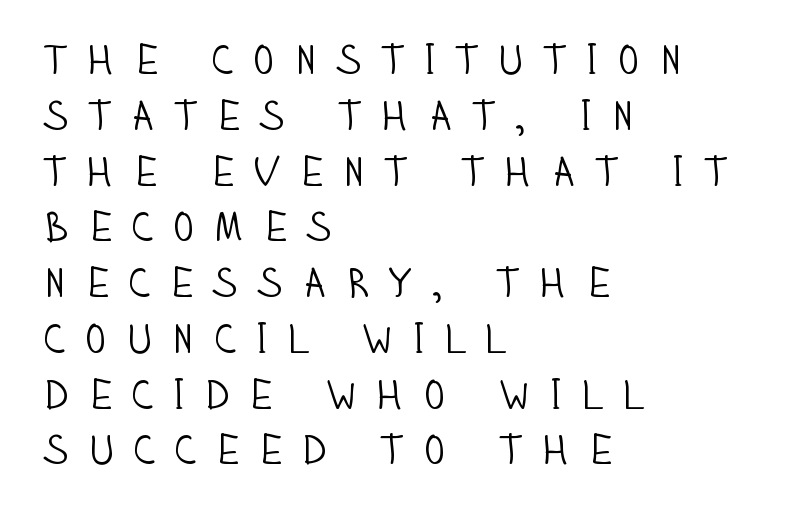
Q: Is the text bold? A: No.
Q: Is the text italic (slanted)? A: No, it is upright.
Q: Is the typeface a serif or a sans-serif typeface? A: Sans-serif.
Q: Is the text underlined? A: No.
Q: How is the paragraph aligned? A: Left-aligned.
Q: Is the spacing between letters normal or unusually wide? A: Unusually wide.
Q: Is the spacing between lines tight, normal or loose? A: Normal.
Q: Width (condensed, normal, or wide)? A: Condensed.
Q: Stroke contrast? A: Low.
Q: x-height? A: Large.
Q: Monospaced? A: No.
